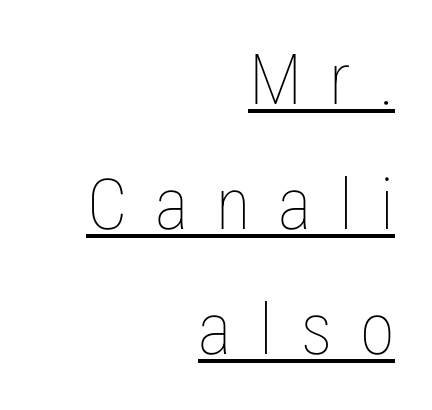
{"italic": "no", "bold": "no", "weight": "thin", "width": "condensed", "stroke_contrast": "low", "x_height": "medium", "monospaced": "no", "underline": "yes", "align": "right", "line_spacing_ratio": 1.76, "letter_spacing": "wide", "letter_spacing_em": 0.39, "glyph_px": 71}
